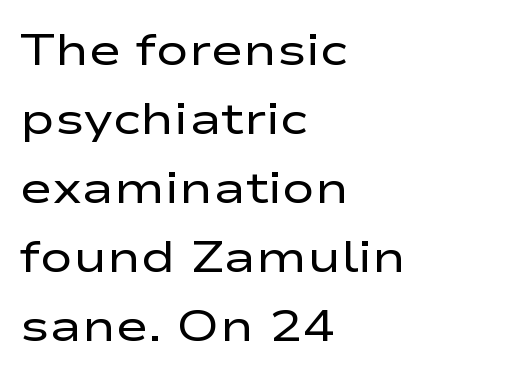
Is this a fixed-width face? No — the glyphs have proportional, varying widths. Has an underline been added? It has not. The weight tops out at a normal text grade. The passage shown has conventional tracking throughout.
